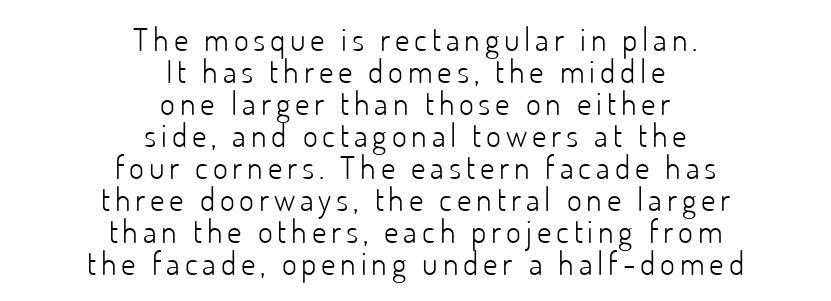
Cramped leading. The rendering positions every line midway between the sides. A roman cut, with each character standing at attention. Regarding serifs, this sample does without them. Beneath every word, the page is bare. A typesetter would call this proportional, since set widths differ per character.
